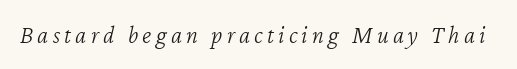
Bold? No — there's no thickening of the strokes. Check the space under the baseline: it is left empty. The font's italic variant was chosen for this text.
